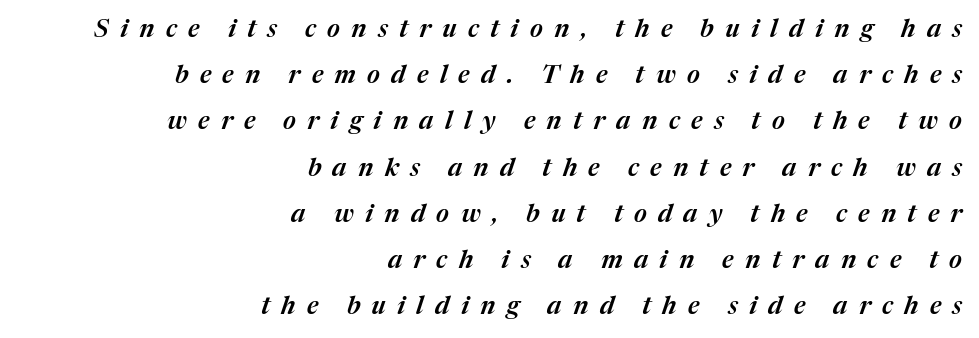
Q: Is the text italic (slanted)? A: Yes, it leans right by about 17 degrees.
Q: Is the text underlined? A: No.
Q: How is the paragraph aligned? A: Right-aligned.
Q: Is the spacing between letters normal or unusually wide? A: Unusually wide.
